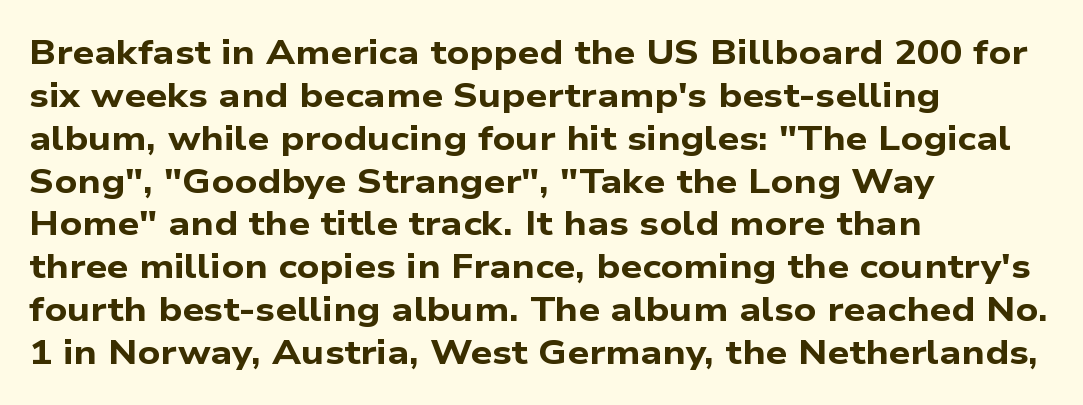
Q: Is the text bold? A: Yes.
Q: Is the typeface a serif or a sans-serif typeface? A: Sans-serif.
Q: Is the text underlined? A: No.
Q: How is the paragraph aligned? A: Left-aligned.
Q: Is the spacing between letters normal or unusually wide? A: Normal.
Q: Is the spacing between lines tight, normal or loose? A: Normal.
Q: Width (condensed, normal, or wide)? A: Wide.
Q: Stroke contrast? A: Low.
Q: x-height? A: Medium.
Q: Monospaced? A: No.
